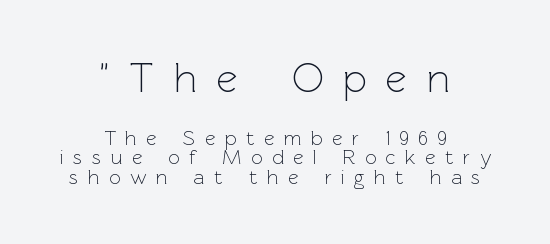
The image shows 41 px light sans-serif type, upright; set centered, tight line spacing (0.96x), unusually wide letter spacing (+0.48 em), not underlined; the first (top) block is 2.05x larger; a medium x-height.
